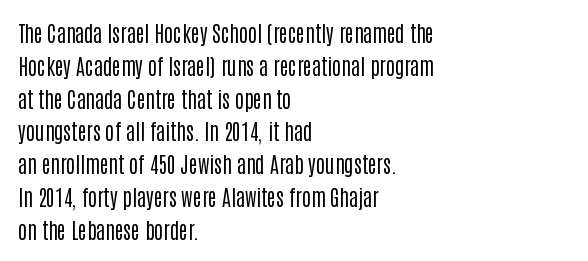
Q: Is the text bold? A: No.
Q: Is the text italic (slanted)? A: No, it is upright.
Q: Is the text underlined? A: No.
Q: How is the paragraph aligned? A: Left-aligned.
Q: Is the spacing between letters normal or unusually wide? A: Normal.
Q: Is the spacing between lines tight, normal or loose? A: Normal.
